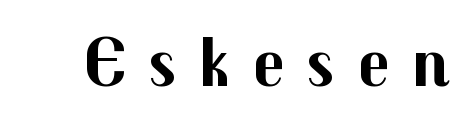
{"serif": "no", "italic": "no", "bold": "yes", "weight": "bold", "width": "normal", "stroke_contrast": "medium", "x_height": "medium", "monospaced": "no", "underline": "no", "letter_spacing": "wide", "letter_spacing_em": 0.31, "glyph_px": 71}
